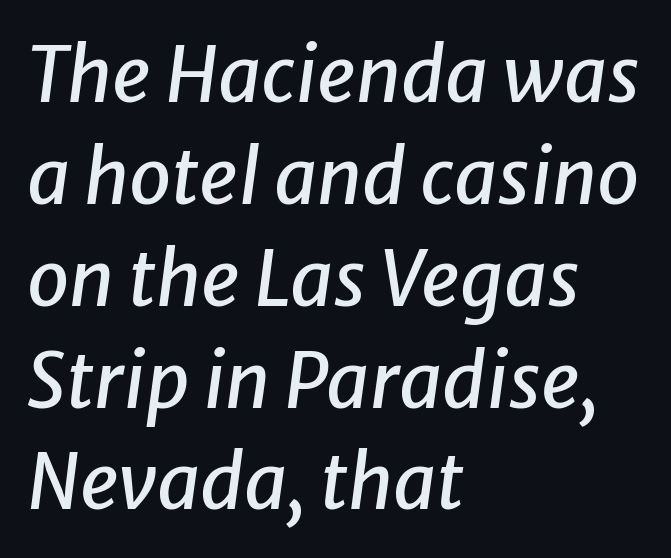
The image shows 76 px text type, italic (leaning right); set left-aligned, normal line spacing (1.34x), normal letter spacing, not underlined; low stroke contrast and a medium x-height.
